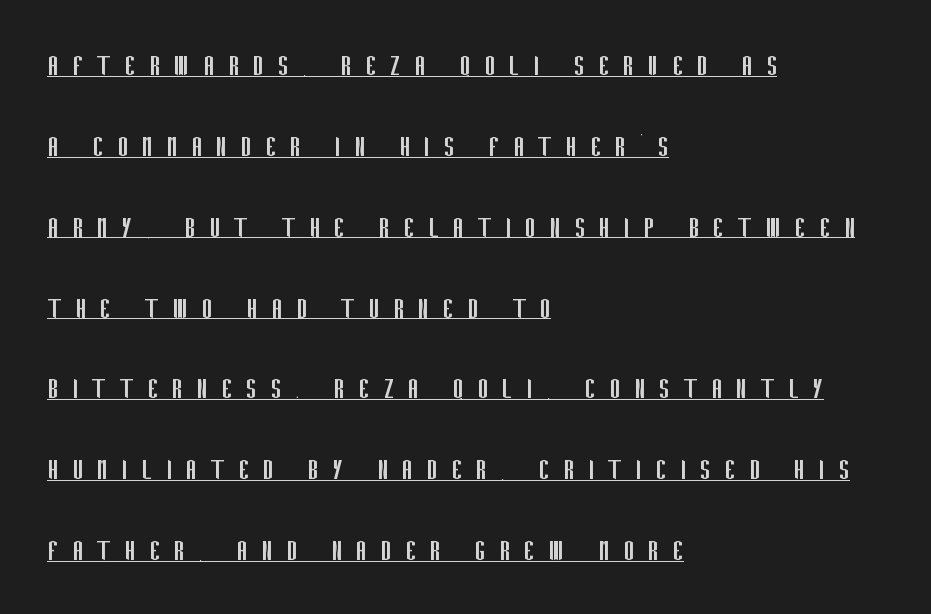
{"serif": "no", "italic": "no", "bold": "no", "weight": "regular", "width": "condensed", "stroke_contrast": "low", "x_height": "large", "monospaced": "no", "underline": "yes", "align": "left", "line_spacing": "loose", "line_spacing_ratio": 2.45, "letter_spacing": "wide", "letter_spacing_em": 0.41, "glyph_px": 33}
